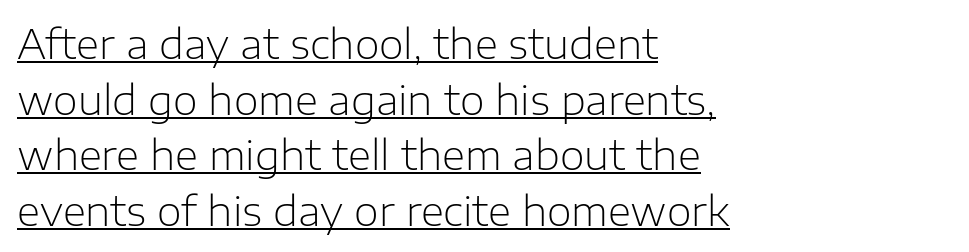
{"serif": "no", "italic": "no", "bold": "no", "weight": "light", "width": "normal", "stroke_contrast": "low", "x_height": "medium", "monospaced": "no", "underline": "yes", "align": "left", "line_spacing": "normal", "line_spacing_ratio": 1.39, "letter_spacing": "normal", "letter_spacing_em": 0.0, "glyph_px": 40}
